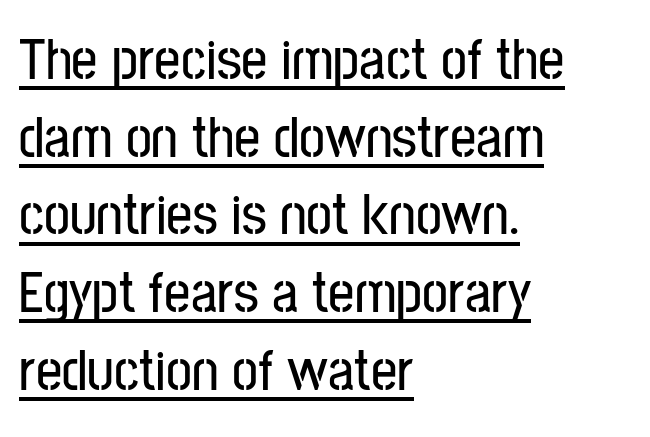
The image shows 58 px condensed sans-serif type, upright; set left-aligned, normal line spacing (1.34x), normal letter spacing, underlined; low stroke contrast and a medium x-height.
